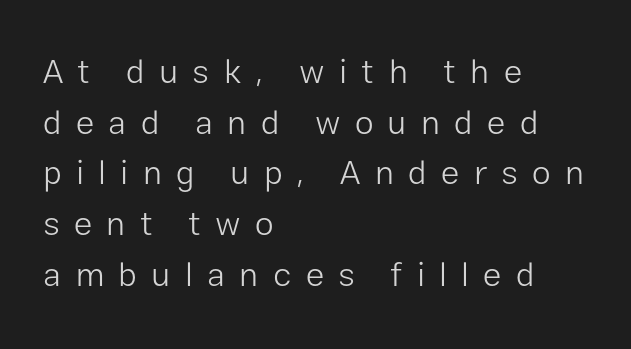
Q: Is the text bold? A: No.
Q: Is the text italic (slanted)? A: No, it is upright.
Q: Is the typeface a serif or a sans-serif typeface? A: Sans-serif.
Q: Is the text underlined? A: No.
Q: How is the paragraph aligned? A: Left-aligned.
Q: Is the spacing between letters normal or unusually wide? A: Unusually wide.
Q: Is the spacing between lines tight, normal or loose? A: Normal.
Q: Width (condensed, normal, or wide)? A: Normal.
Q: Stroke contrast? A: Low.
Q: x-height? A: Medium.
Q: Monospaced? A: No.
